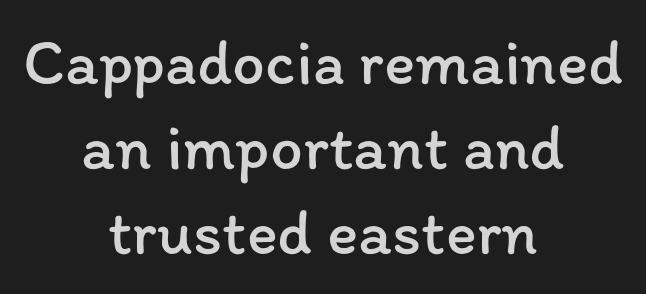
The image shows 65 px regular-weight type, upright; set centered, normal line spacing (1.31x), normal letter spacing, not underlined; low stroke contrast and a medium x-height.
